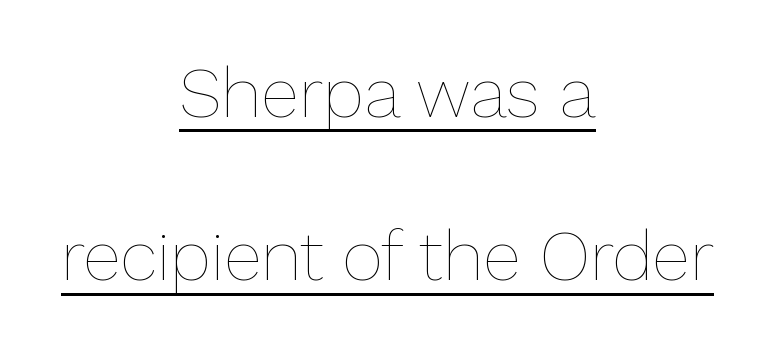
{"italic": "no", "bold": "no", "weight": "thin", "width": "normal", "stroke_contrast": "low", "x_height": "medium", "monospaced": "no", "underline": "yes", "align": "center", "line_spacing": "loose", "line_spacing_ratio": 2.33, "letter_spacing": "normal", "letter_spacing_em": 0.0, "glyph_px": 70}
